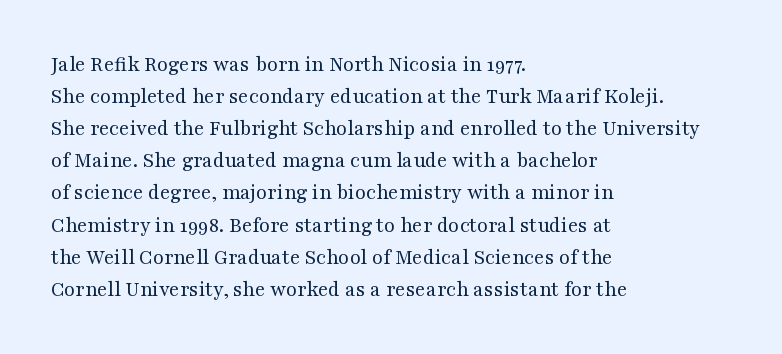
The image shows 22 px text type, upright; set left-aligned, normal line spacing (1.46x), normal letter spacing, not underlined.
